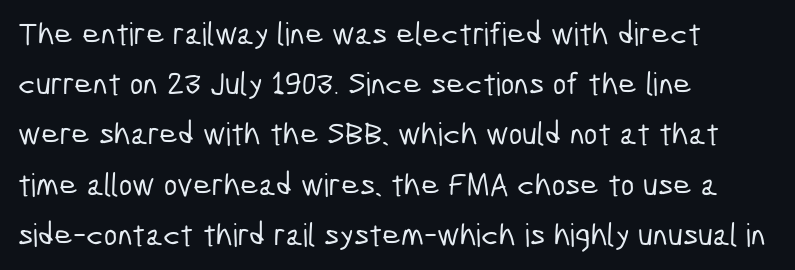
Do the characters align in a grid? No, the font is proportional. Tracking here is standard; glyphs follow each other at the usual distance. Reading down the column, the eye jumps a familiar distance to each next line. The space directly below the letters is spotless. The paragraph has a hard left edge and a soft right edge. The typeface chosen for these lines omits serifs.
